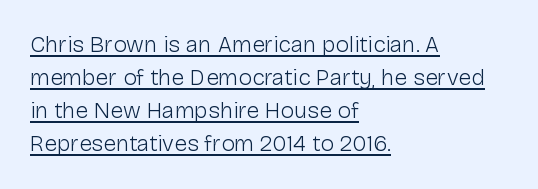
Q: Is the text bold? A: No.
Q: Is the text italic (slanted)? A: No, it is upright.
Q: Is the text underlined? A: Yes.
Q: How is the paragraph aligned? A: Left-aligned.
Q: Is the spacing between letters normal or unusually wide? A: Normal.
Q: Is the spacing between lines tight, normal or loose? A: Normal.
